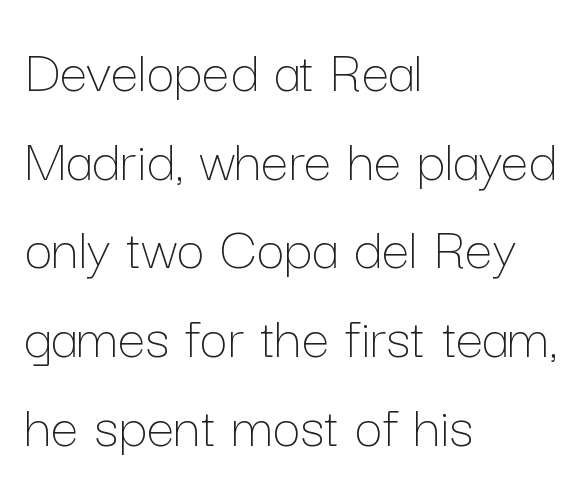
Decoration check: the copy has no underline. Tracking here is standard; glyphs follow each other at the usual distance. The specimen reads as upright at a glance. Interline gaps are of average width in this sample.
